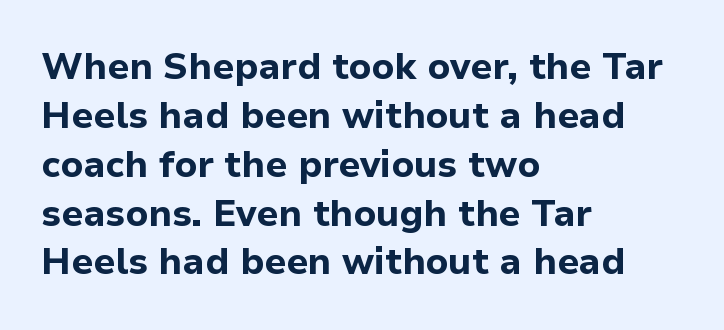
Nothing sits at the stroke ends, so this counts as sans-serif. Every row of glyphs begins at an identical x-position on the left. Compared with typical paragraphs, the rows here are spaced about the same. The face used here is rendered with its standard letterfit.
